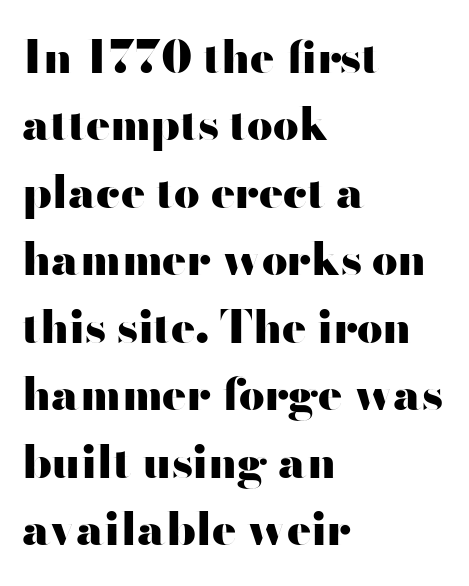
The image shows 45 px heavy, wide type, upright; set left-aligned, normal line spacing (1.5x), normal letter spacing, not underlined; high stroke contrast and a small x-height.
